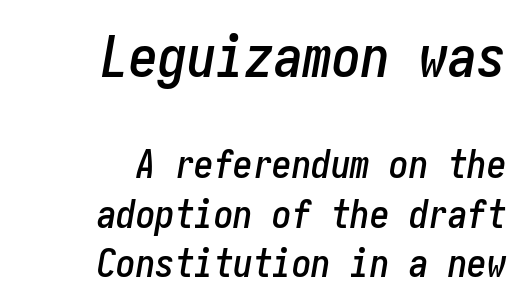
{"italic": "yes", "lean": "right", "slant_degrees": 10, "width": "condensed", "stroke_contrast": "low", "x_height": "medium", "underline": "no", "align": "right", "line_spacing": "normal", "line_spacing_ratio": 1.26, "letter_spacing": "normal", "letter_spacing_em": 0.0, "larger_block": "first", "size_ratio": 1.49, "glyph_px": 58}
